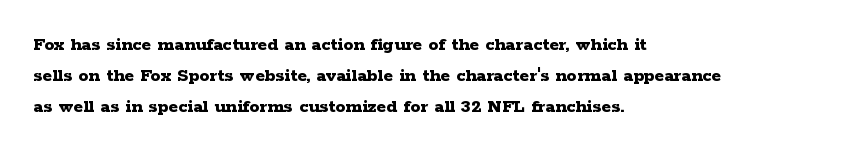
{"italic": "no", "bold": "yes", "underline": "no", "align": "left", "line_spacing": "normal", "line_spacing_ratio": 1.54, "letter_spacing": "normal", "letter_spacing_em": 0.0, "glyph_px": 20}
